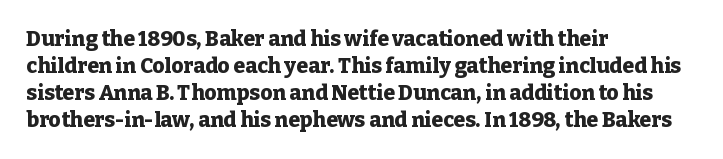
Which margin do the lines hug? The left one — the right edge is uneven. The foot of each line stays bare and open. Strokes here are thick enough to call this a true bold. Does the lettering tilt? It doesn't — this is upright. You could call the tracking neutral — neither tight nor loose. Interline gaps are of average width in this sample.
